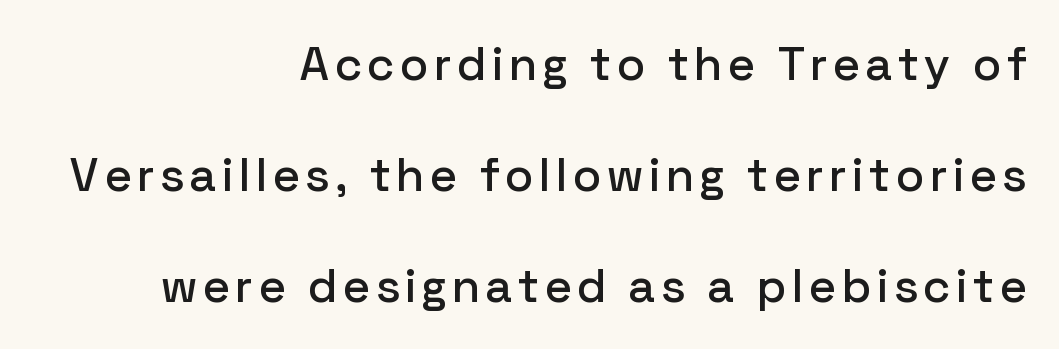
The passage shown is typed in a proportional face where columns would drift. The words here are not underlined. No feet cap the strokes, marking this as sans-serif type. Every row of glyphs terminates at an identical x-position on the right.
